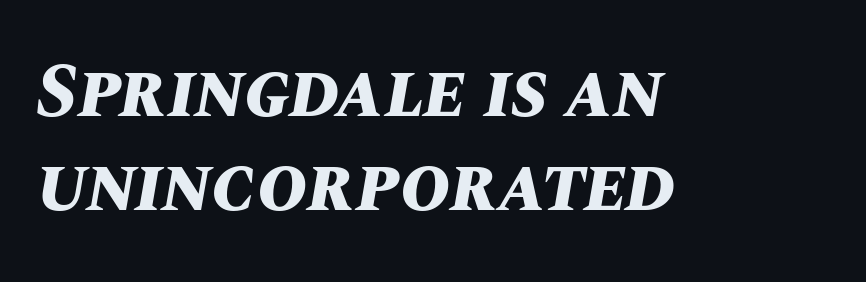
Q: Is the text bold? A: Yes.
Q: Is the text italic (slanted)? A: Yes, it leans right by about 10 degrees.
Q: Is the text underlined? A: No.
Q: How is the paragraph aligned? A: Left-aligned.
Q: Is the spacing between letters normal or unusually wide? A: Normal.
Q: Width (condensed, normal, or wide)? A: Normal.
Q: Stroke contrast? A: Medium.
Q: x-height? A: Large.
Q: Monospaced? A: No.
